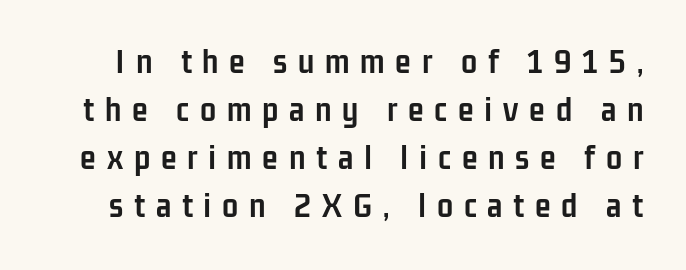
Set as a true bold cut, around the 700 mark. Rule under the text: the space is simply empty. The rendering uses a moderate line-height, typical for paragraphs. The letterforms stand isolated, each surrounded by extra space. Is there any slant? The stems are plumb.
